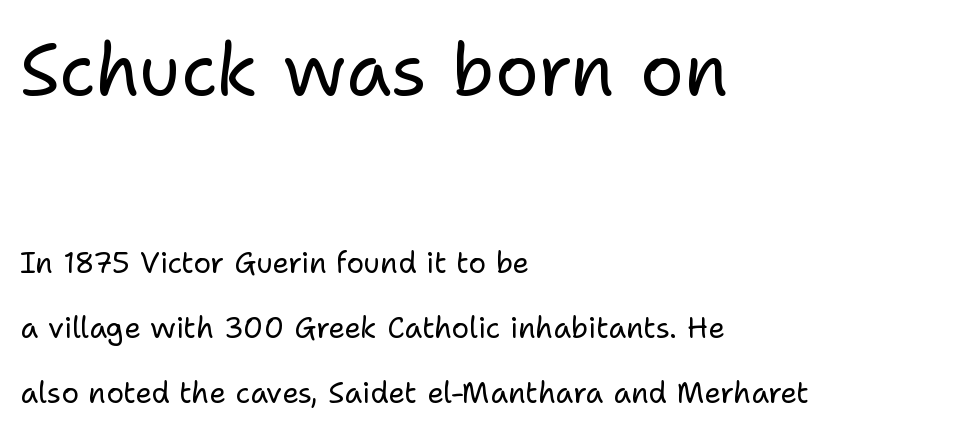
The image shows 73 px regular-weight sans-serif type, upright; set left-aligned, loose line spacing (2.25x), normal letter spacing, not underlined; the first (top) block is 2.52x larger; low stroke contrast and a medium x-height.
